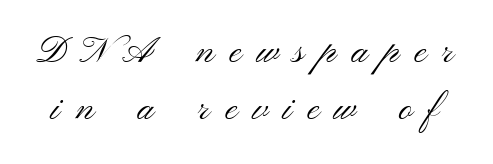
Q: Is the text bold? A: No.
Q: Is the text italic (slanted)? A: Yes.
Q: Is the typeface a serif or a sans-serif typeface? A: Sans-serif.
Q: Is the text underlined? A: No.
Q: Is the spacing between letters normal or unusually wide? A: Unusually wide.
Q: Is the spacing between lines tight, normal or loose? A: Normal.
Q: Width (condensed, normal, or wide)? A: Wide.
Q: Stroke contrast? A: Medium.
Q: x-height? A: Small.
Q: Monospaced? A: No.
